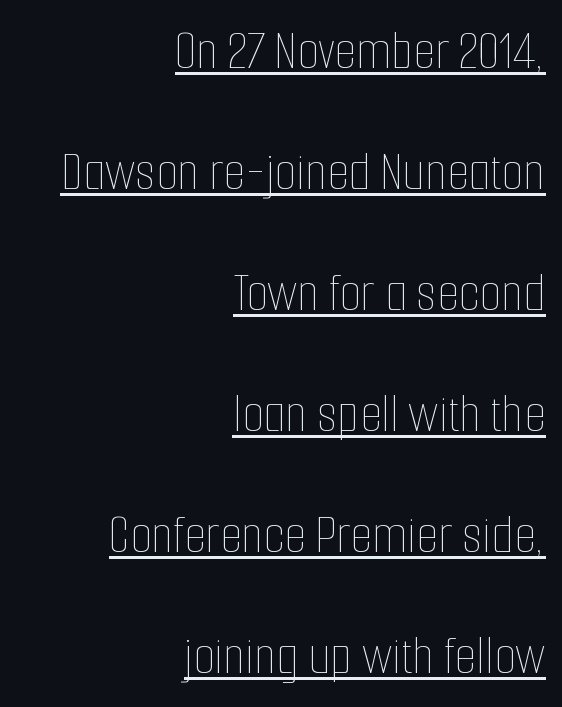
{"italic": "no", "bold": "no", "weight": "thin", "width": "condensed", "stroke_contrast": "low", "x_height": "medium", "monospaced": "no", "underline": "yes", "align": "right", "line_spacing": "loose", "line_spacing_ratio": 2.16, "letter_spacing": "normal", "letter_spacing_em": 0.0, "glyph_px": 56}
